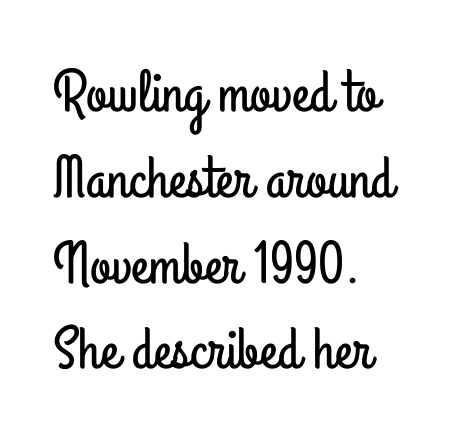
Beneath every word, the page is bare. Each letter keeps its own natural width here, so spacing adapts to shape. Between one letter and the next there's only the usual sliver of space. What kind of face is this? One without serifs — a sans.
